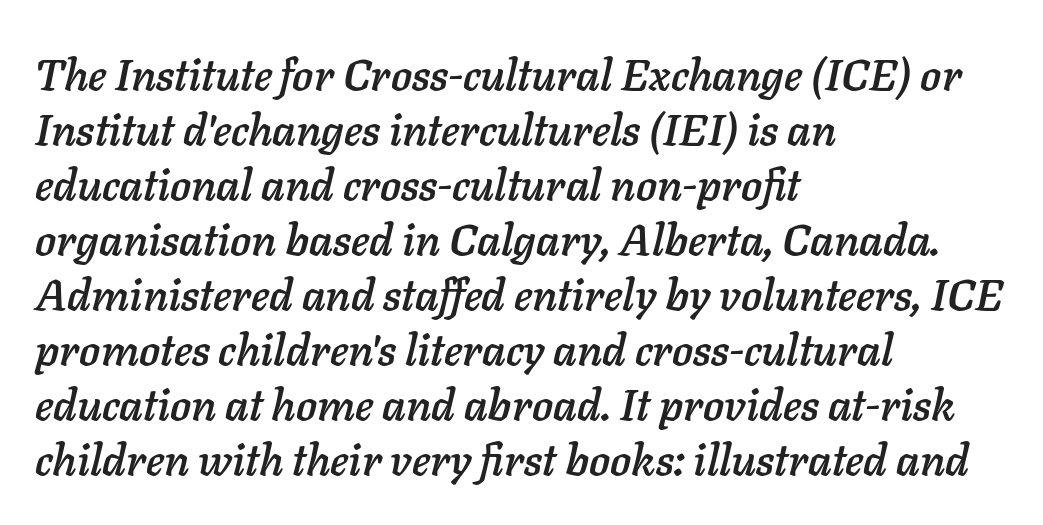
{"italic": "yes", "lean": "right", "slant_degrees": 11, "width": "normal", "stroke_contrast": "low", "x_height": "medium", "monospaced": "no", "underline": "no", "align": "left", "line_spacing": "normal", "line_spacing_ratio": 1.25, "letter_spacing": "normal", "letter_spacing_em": 0.0, "glyph_px": 44}
